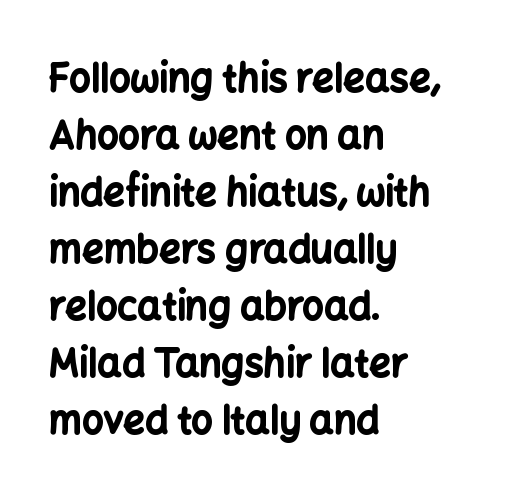
This sample is left-justified, so line endings fall wherever the words run out. Heft: maximum for text — a bold. The rendering uses natural spacing where letterforms have individual widths. Tracking here is standard; glyphs follow each other at the usual distance.
